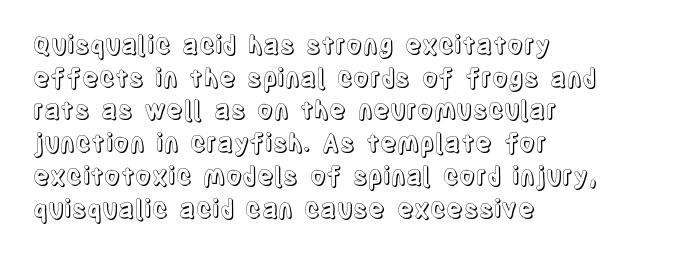
Q: Is the text italic (slanted)? A: No, it is upright.
Q: Is the text underlined? A: No.
Q: How is the paragraph aligned? A: Left-aligned.
Q: Is the spacing between letters normal or unusually wide? A: Normal.
Q: Is the spacing between lines tight, normal or loose? A: Normal.
